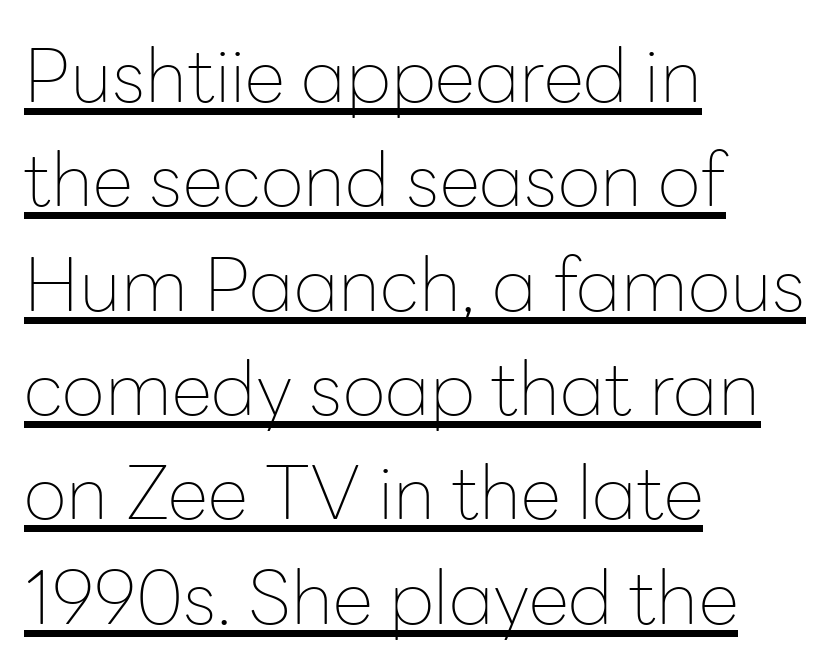
Q: Is the text bold? A: No.
Q: Is the text italic (slanted)? A: No, it is upright.
Q: Is the typeface a serif or a sans-serif typeface? A: Sans-serif.
Q: Is the text underlined? A: Yes.
Q: How is the paragraph aligned? A: Left-aligned.
Q: Is the spacing between letters normal or unusually wide? A: Normal.
Q: Is the spacing between lines tight, normal or loose? A: Normal.
Q: Width (condensed, normal, or wide)? A: Normal.
Q: Stroke contrast? A: Low.
Q: x-height? A: Medium.
Q: Monospaced? A: No.
